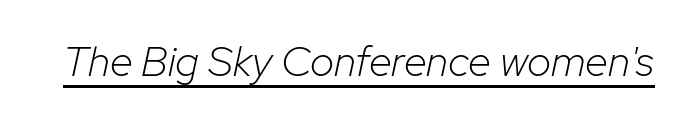
{"italic": "yes", "lean": "right", "slant_degrees": 12, "bold": "no", "weight": "light", "width": "normal", "stroke_contrast": "low", "x_height": "medium", "monospaced": "no", "underline": "yes", "letter_spacing": "normal", "letter_spacing_em": 0.0, "glyph_px": 42}
